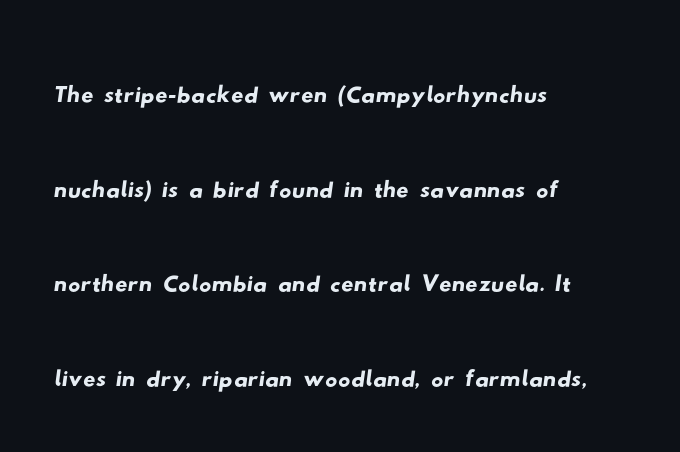
Q: Is the typeface a serif or a sans-serif typeface? A: Sans-serif.
Q: Is the text underlined? A: No.
Q: How is the paragraph aligned? A: Left-aligned.
Q: Is the spacing between letters normal or unusually wide? A: Normal.
Q: Is the spacing between lines tight, normal or loose? A: Normal.
Q: Width (condensed, normal, or wide)? A: Wide.
Q: Stroke contrast? A: Low.
Q: x-height? A: Small.
Q: Monospaced? A: No.
